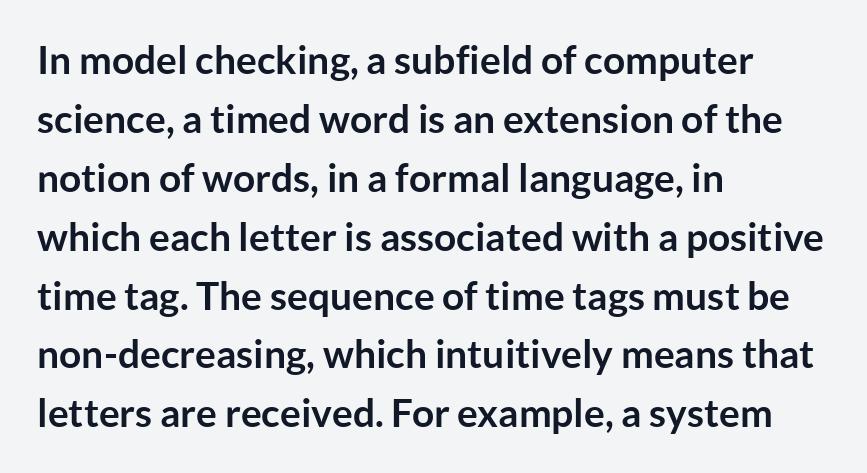
Unlike a traditional serif, this face leaves its strokes unadorned. Short note: letters normally spaced. The area under the type is left untouched. Look at the stroke-to-counter ratio: heavy, a bold. The letters advance in unequal steps, a hallmark of proportional type. Posture: straight, roman, zero tilt.
